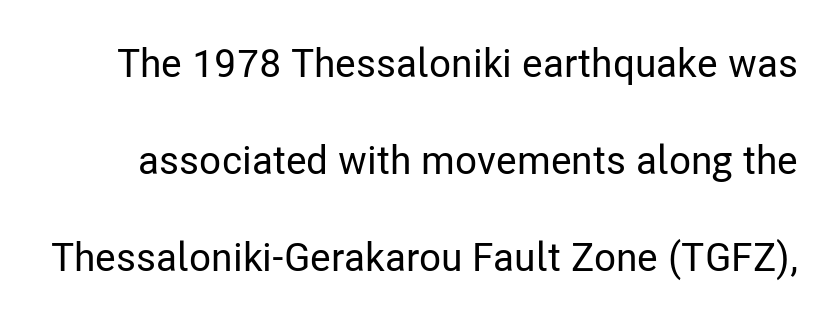
{"serif": "no", "italic": "no", "width": "condensed", "stroke_contrast": "low", "x_height": "medium", "monospaced": "no", "underline": "no", "line_spacing": "loose", "line_spacing_ratio": 2.43, "letter_spacing": "normal", "letter_spacing_em": 0.0, "glyph_px": 40}
